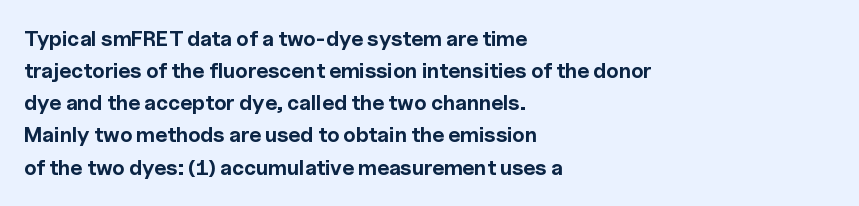
Q: Is the text bold? A: Yes.
Q: Is the text italic (slanted)? A: No, it is upright.
Q: Is the text underlined? A: No.
Q: How is the paragraph aligned? A: Left-aligned.
Q: Is the spacing between letters normal or unusually wide? A: Normal.
Q: Is the spacing between lines tight, normal or loose? A: Normal.
